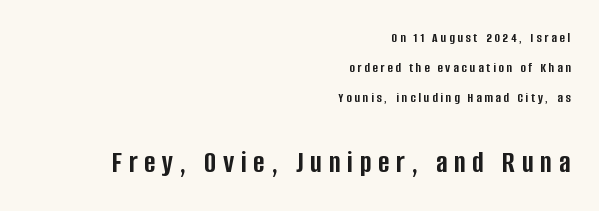
Does the type have serifs? No, each stem ends abruptly. Here the glyphs are tracked loosely, breaking word shapes into spaced letters. The baseline area is clear. In terms of posture, this sample is upright.
